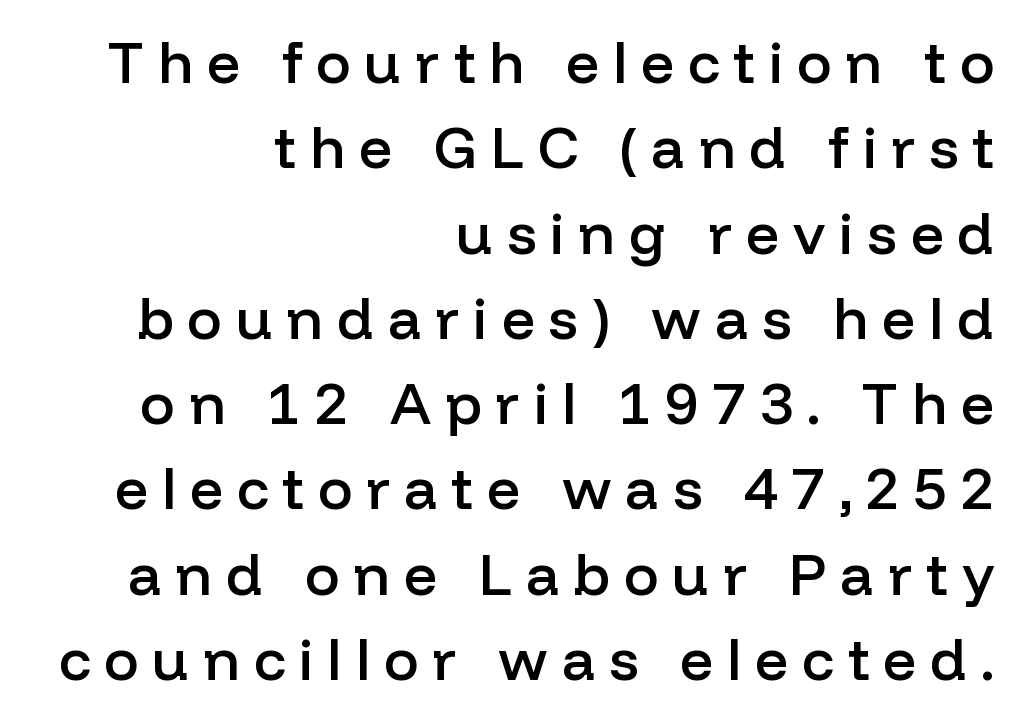
Q: Is the text bold? A: Semi-bold.
Q: Is the text italic (slanted)? A: No, it is upright.
Q: Is the typeface a serif or a sans-serif typeface? A: Sans-serif.
Q: Is the text underlined? A: No.
Q: How is the paragraph aligned? A: Right-aligned.
Q: Is the spacing between letters normal or unusually wide? A: Unusually wide.
Q: Is the spacing between lines tight, normal or loose? A: Normal.
Q: Width (condensed, normal, or wide)? A: Normal.
Q: Stroke contrast? A: Low.
Q: x-height? A: Medium.
Q: Monospaced? A: No.
